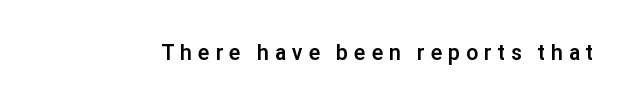
The image shows 21 px bold type, upright; set unusually wide letter spacing (+0.3 em), not underlined.
